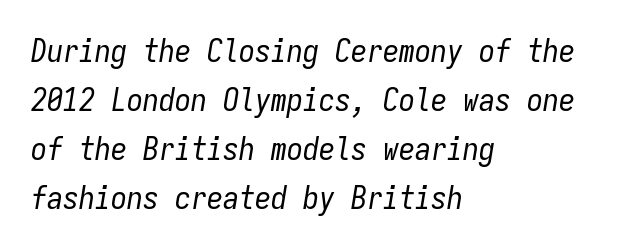
{"italic": "yes", "lean": "right", "slant_degrees": 9, "bold": "no", "weight": "regular", "width": "condensed", "stroke_contrast": "low", "x_height": "medium", "monospaced": "yes", "underline": "no", "align": "left", "line_spacing": "normal", "line_spacing_ratio": 1.53, "letter_spacing": "normal", "letter_spacing_em": 0.0, "glyph_px": 32}
